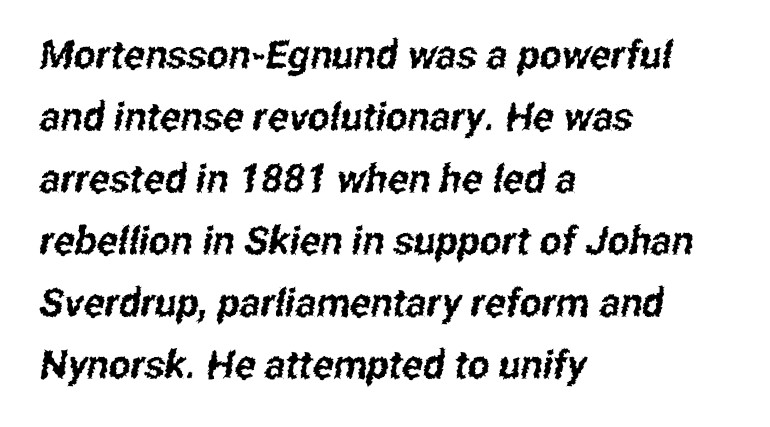
Default kerning and tracking; the words read as compact shapes. A classic flush-left, rag-right setting is used for this passage. Has an underline been added? It has not. Line spacing here is normal. Are there feet on the stems? There aren't — it's a sans.
